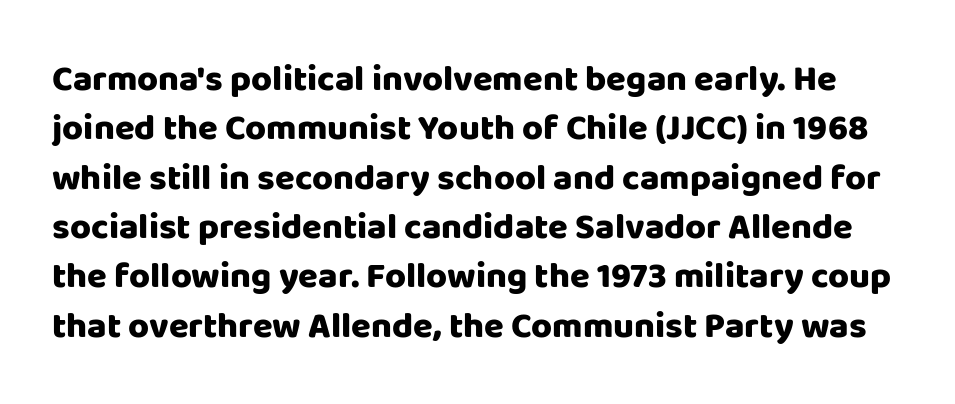
{"serif": "no", "italic": "no", "bold": "yes", "weight": "heavy", "width": "normal", "stroke_contrast": "low", "x_height": "large", "monospaced": "no", "underline": "no", "line_spacing": "normal", "line_spacing_ratio": 1.37, "letter_spacing": "normal", "letter_spacing_em": 0.0, "glyph_px": 36}
